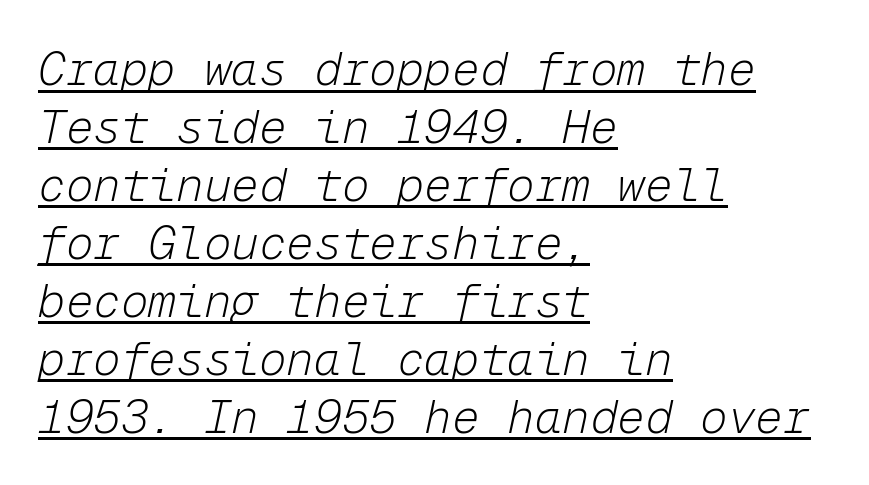
{"italic": "yes", "lean": "right", "slant_degrees": 12, "bold": "no", "weight": "light", "width": "normal", "stroke_contrast": "low", "x_height": "medium", "monospaced": "yes", "underline": "yes", "align": "left", "line_spacing": "normal", "line_spacing_ratio": 1.26, "letter_spacing": "normal", "letter_spacing_em": 0.0, "glyph_px": 46}
